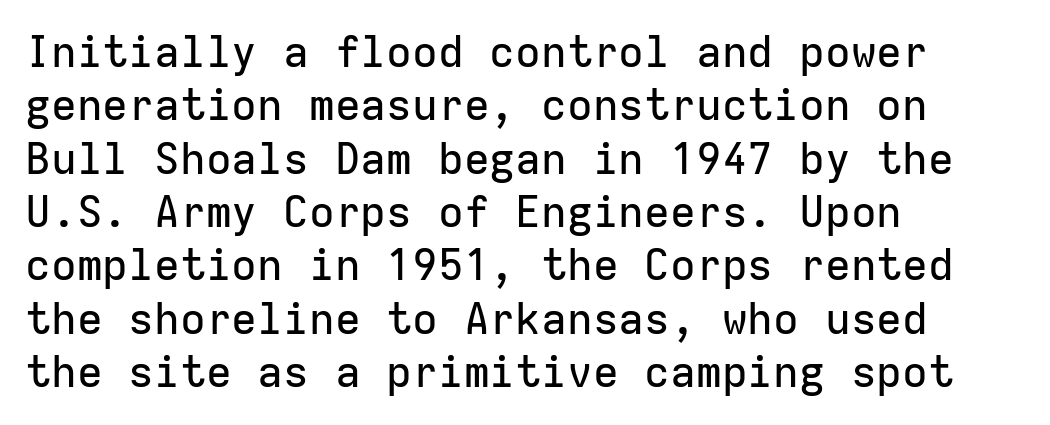
{"serif": "no", "italic": "no", "width": "normal", "stroke_contrast": "low", "x_height": "medium", "monospaced": "yes", "underline": "no", "align": "left", "line_spacing_ratio": 1.24, "letter_spacing": "normal", "letter_spacing_em": 0.0, "glyph_px": 43}
